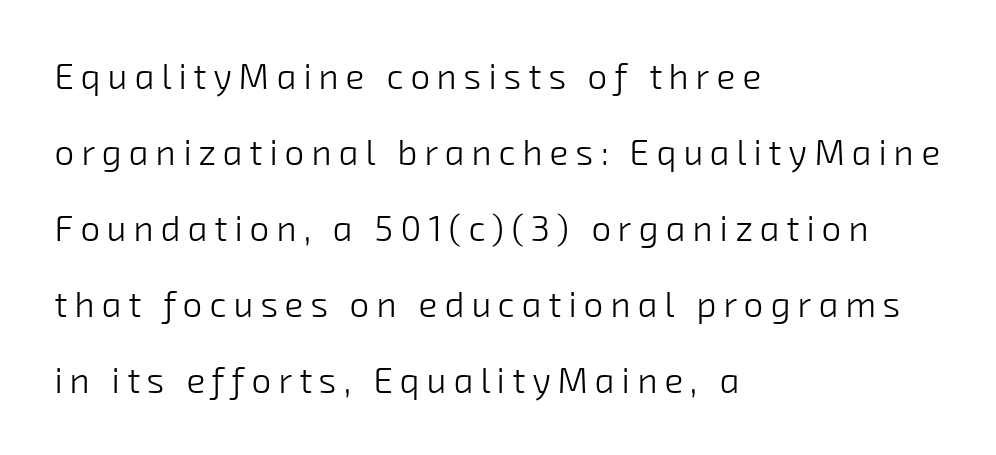
The string is rendered with underlining switched off. You could fit nearly another row in the gap between these rows. Stroke terminals: plain, sans-serif. The rendering anchors every line to the left-hand side.
